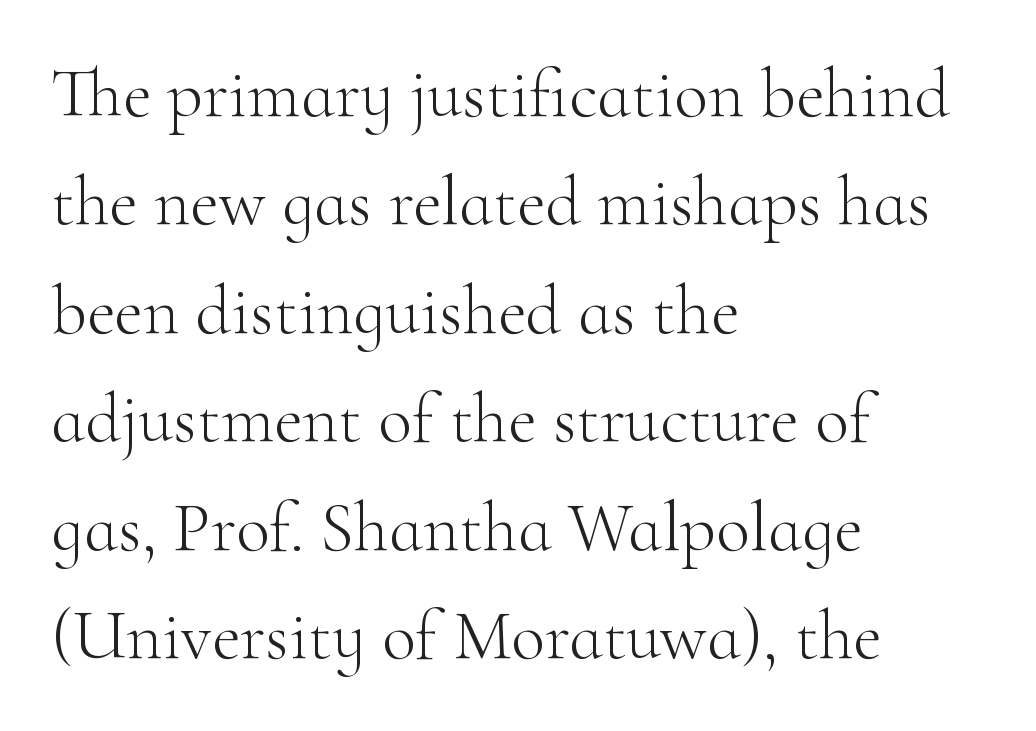
{"serif": "yes", "italic": "no", "bold": "no", "weight": "light", "width": "normal", "stroke_contrast": "high", "x_height": "small", "monospaced": "no", "underline": "no", "align": "left", "line_spacing": "normal", "line_spacing_ratio": 1.55, "letter_spacing": "normal", "letter_spacing_em": 0.0, "glyph_px": 70}
